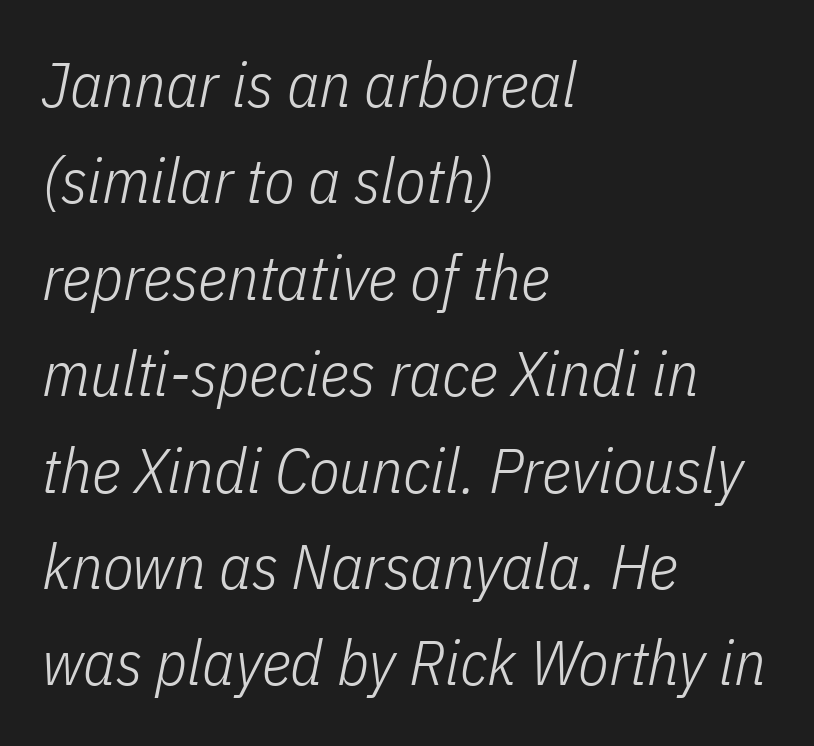
{"italic": "yes", "lean": "right", "slant_degrees": 11, "bold": "no", "weight": "light", "width": "condensed", "stroke_contrast": "low", "x_height": "medium", "monospaced": "no", "underline": "no", "align": "left", "line_spacing": "normal", "line_spacing_ratio": 1.53, "letter_spacing": "normal", "letter_spacing_em": 0.0, "glyph_px": 63}
